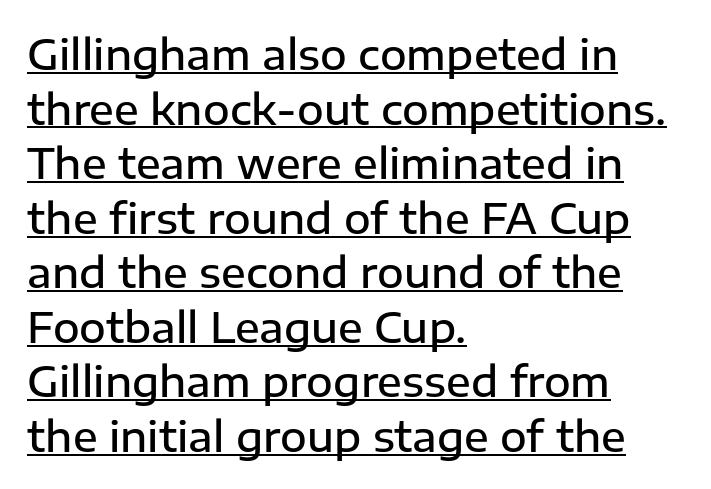
The image shows 41 px semibold sans-serif type, upright; set left-aligned, normal line spacing (1.33x), normal letter spacing, underlined; low stroke contrast and a medium x-height.
